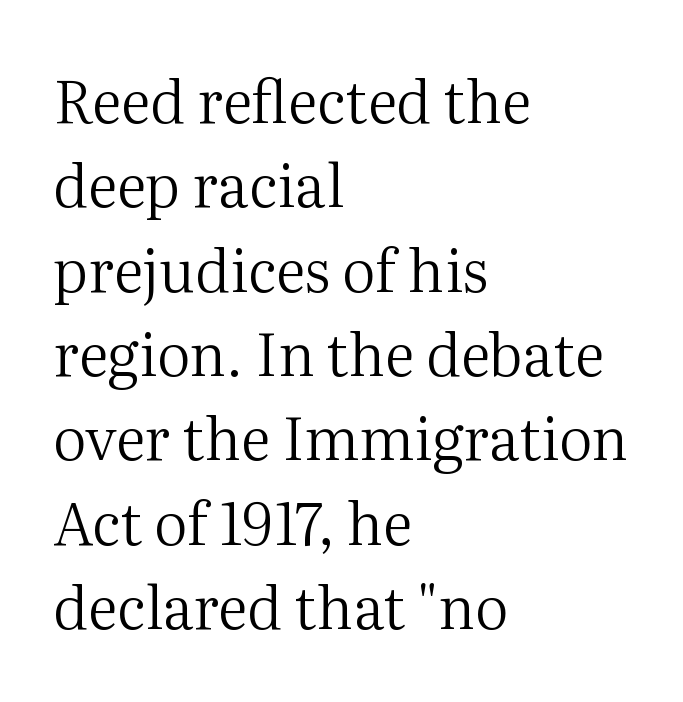
{"serif": "yes", "italic": "no", "bold": "no", "weight": "regular", "width": "normal", "stroke_contrast": "medium", "x_height": "medium", "monospaced": "no", "underline": "no", "align": "left", "line_spacing": "normal", "line_spacing_ratio": 1.43, "letter_spacing": "normal", "letter_spacing_em": 0.0, "glyph_px": 59}
